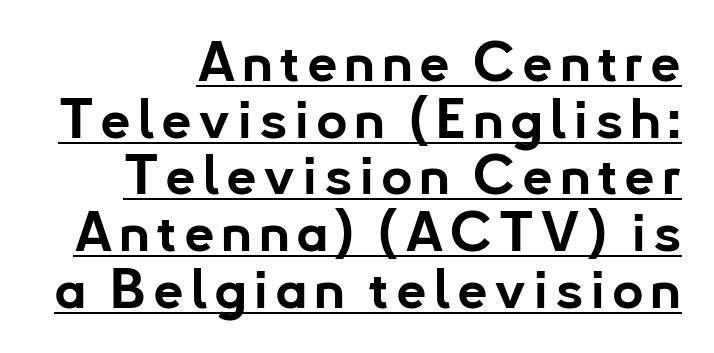
The image shows 54 px bold sans-serif type, upright; set right-aligned, tight line spacing (1.05x), underlined; low stroke contrast and a small x-height.
